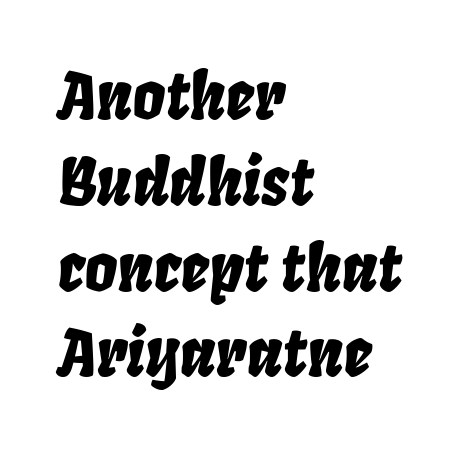
The line-height multiplier appears to be the usual default. Is the block centered? No — it sits flush against the left margin. Think of a printed novel: that variable character pitch is what you see here. How are the letters spaced? Ordinarily, with no added tracking. If you drew a line through each stem, it would be angled. Underline: absent.
